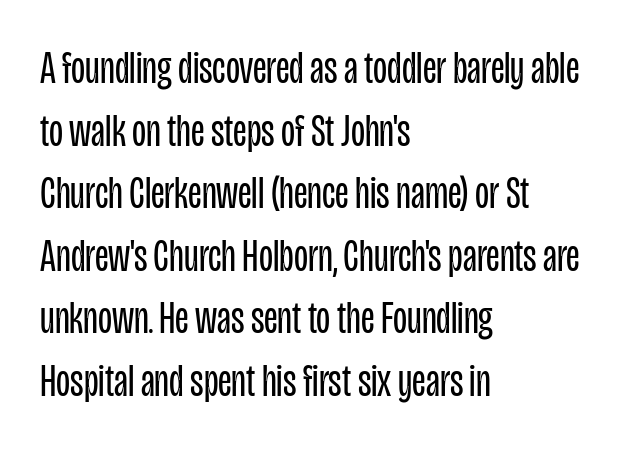
Q: Is the text bold? A: No.
Q: Is the text italic (slanted)? A: No, it is upright.
Q: Is the typeface a serif or a sans-serif typeface? A: Sans-serif.
Q: Is the text underlined? A: No.
Q: How is the paragraph aligned? A: Left-aligned.
Q: Is the spacing between letters normal or unusually wide? A: Normal.
Q: Is the spacing between lines tight, normal or loose? A: Normal.
Q: Width (condensed, normal, or wide)? A: Condensed.
Q: Stroke contrast? A: Low.
Q: x-height? A: Large.
Q: Monospaced? A: No.
